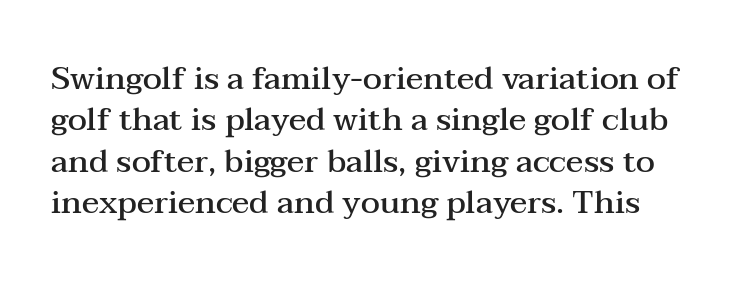
Q: Is the text bold? A: Semi-bold.
Q: Is the text italic (slanted)? A: No, it is upright.
Q: Is the typeface a serif or a sans-serif typeface? A: Serif.
Q: Is the text underlined? A: No.
Q: Is the spacing between letters normal or unusually wide? A: Normal.
Q: Is the spacing between lines tight, normal or loose? A: Normal.
Q: Width (condensed, normal, or wide)? A: Wide.
Q: Stroke contrast? A: Medium.
Q: x-height? A: Medium.
Q: Monospaced? A: No.
